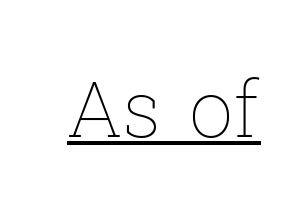
{"italic": "no", "bold": "no", "weight": "thin", "width": "normal", "stroke_contrast": "low", "x_height": "medium", "monospaced": "no", "underline": "yes", "letter_spacing": "normal", "letter_spacing_em": 0.0, "glyph_px": 78}
